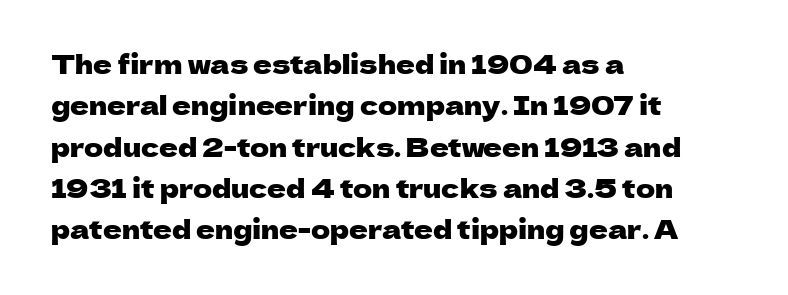
{"italic": "no", "underline": "no", "align": "left", "line_spacing": "normal", "line_spacing_ratio": 1.59, "letter_spacing": "normal", "letter_spacing_em": 0.0, "glyph_px": 26}
